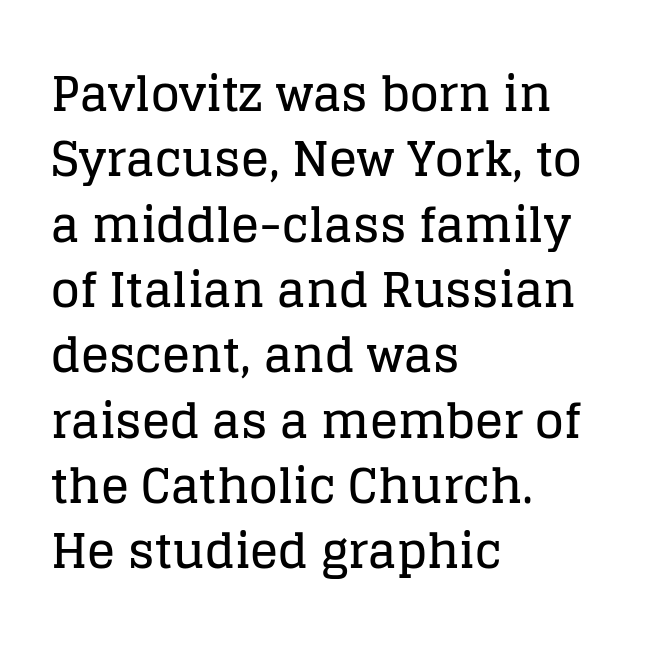
{"serif": "yes", "italic": "no", "width": "normal", "stroke_contrast": "low", "x_height": "large", "monospaced": "no", "underline": "no", "align": "left", "line_spacing": "normal", "line_spacing_ratio": 1.39, "letter_spacing": "normal", "letter_spacing_em": 0.0, "glyph_px": 47}
